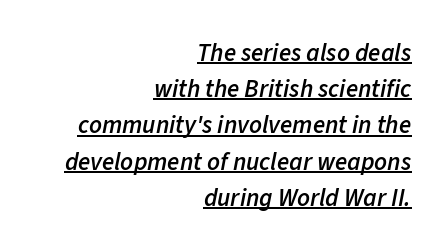
{"italic": "yes", "lean": "right", "slant_degrees": 11, "bold": "semi", "underline": "yes", "align": "right", "line_spacing": "normal", "line_spacing_ratio": 1.45, "letter_spacing": "normal", "letter_spacing_em": 0.0, "glyph_px": 25}
